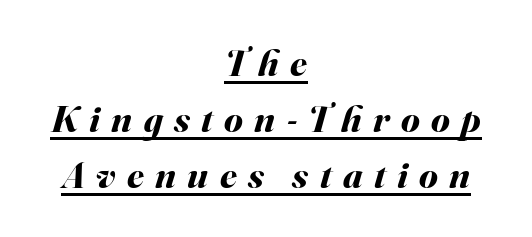
The image shows 38 px bold type, italic (leaning right); set centered, normal line spacing (1.48x), unusually wide letter spacing (+0.3 em), underlined; medium stroke contrast and a small x-height.
